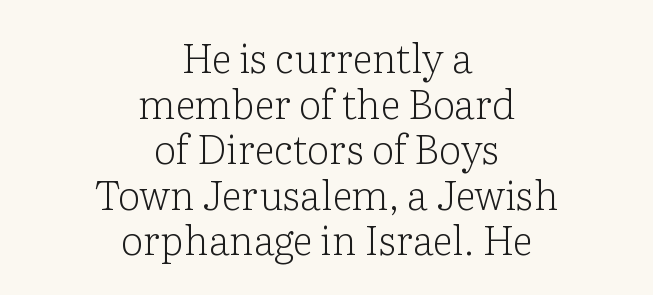
{"serif": "yes", "italic": "no", "bold": "no", "weight": "light", "width": "normal", "stroke_contrast": "low", "x_height": "medium", "monospaced": "no", "underline": "no", "align": "center", "line_spacing": "tight", "line_spacing_ratio": 1.14, "letter_spacing": "normal", "letter_spacing_em": 0.0, "glyph_px": 40}
